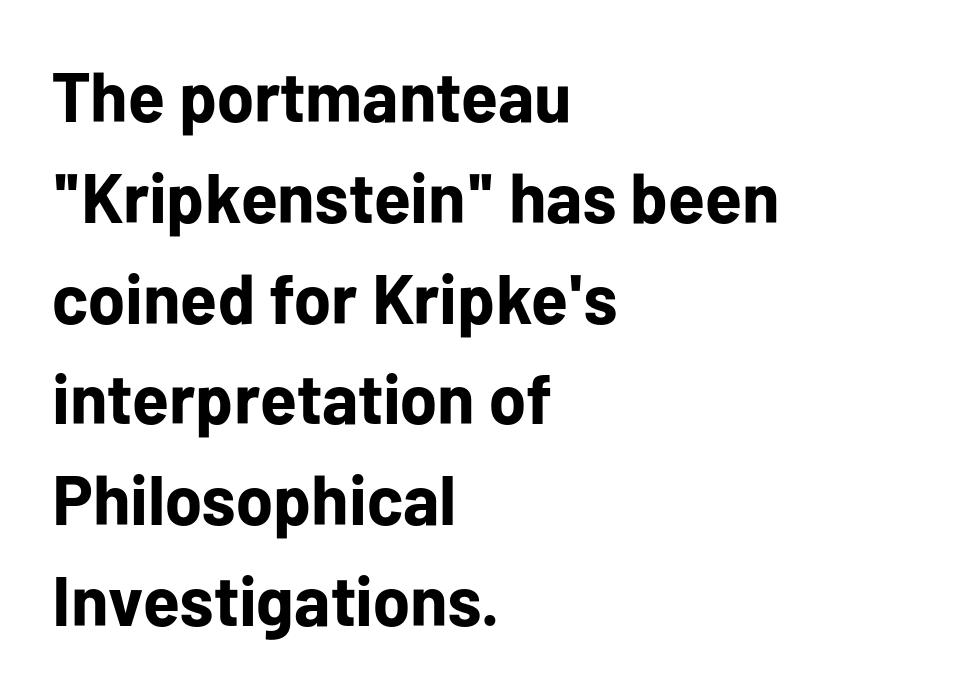
The image shows 70 px bold sans-serif type, upright; set left-aligned, normal line spacing (1.44x), normal letter spacing, not underlined; low stroke contrast and a medium x-height.
